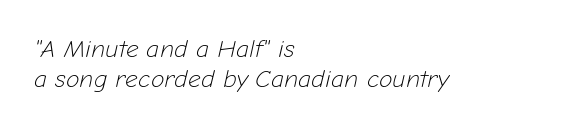
The image shows 25 px text type, italic (leaning right); set left-aligned, line spacing 1.22x, normal letter spacing, not underlined.
